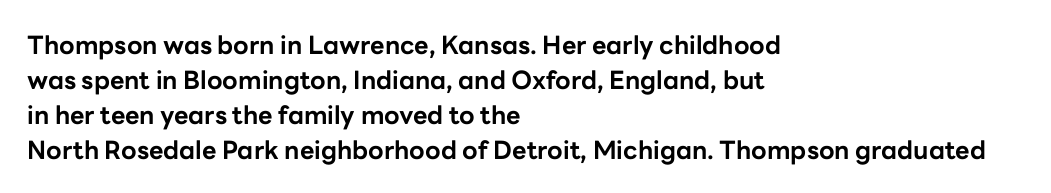
Nope, not italic — everything's standing straight. Regular leading. Teacher's note: observe the even left margin — that is flush-left alignment. The space beneath each line is pristine and unruled. Glyph-to-glyph distance matches everyday printed text.
